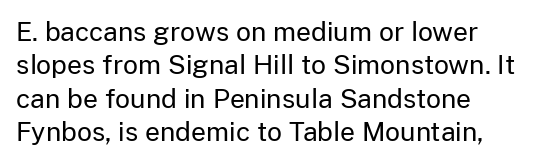
Compared with typical paragraphs, the rows here are spaced about the same. The letters stand straight up with perfectly vertical stems. Short and long lines alike share a common starting point at left. Is the stroke heavy? The answer is a plain regular-or-lighter. In terms of letterspacing, this is plain default setting. Just letters on the line, the space beneath them empty.
